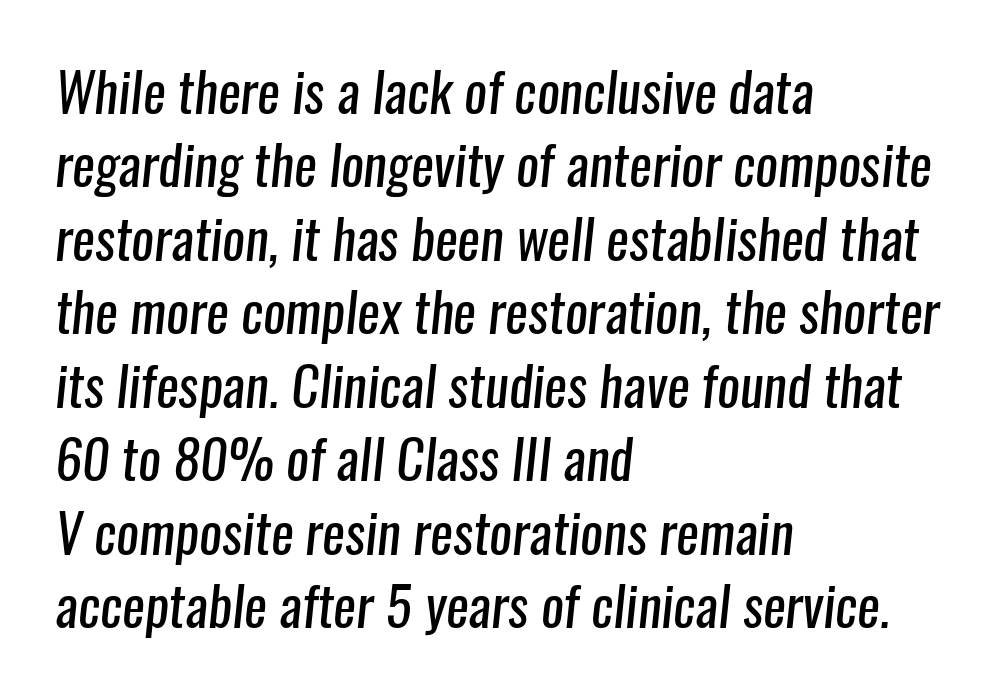
Lines of text with bare space underneath. All the whitespace from short lines collects on the right. Spacing verdict: proportional, widths tailored to each character. Weight: not bold — regular or lighter. Is there much room between lines? A standard amount, neither cramped nor airy.
